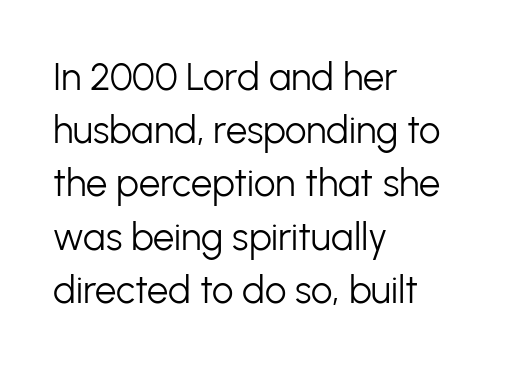
{"serif": "no", "italic": "no", "bold": "no", "weight": "light", "width": "normal", "stroke_contrast": "low", "x_height": "medium", "monospaced": "no", "underline": "no", "align": "left", "line_spacing": "normal", "line_spacing_ratio": 1.4, "letter_spacing": "normal", "letter_spacing_em": 0.0, "glyph_px": 38}
